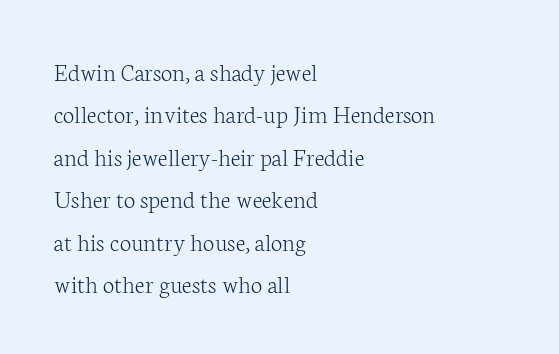
{"italic": "no", "bold": "no", "underline": "no", "align": "left", "line_spacing": "normal", "line_spacing_ratio": 1.63, "letter_spacing": "normal", "letter_spacing_em": 0.0, "glyph_px": 26}
